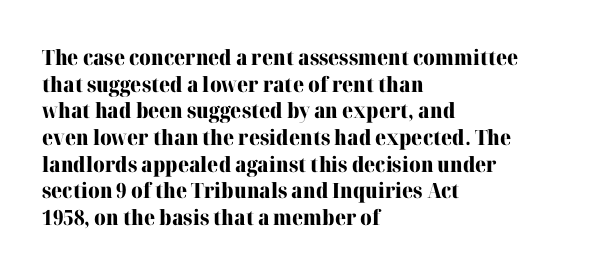
Q: Is the text bold? A: Yes.
Q: Is the text italic (slanted)? A: No, it is upright.
Q: Is the text underlined? A: No.
Q: How is the paragraph aligned? A: Left-aligned.
Q: Is the spacing between letters normal or unusually wide? A: Normal.
Q: Is the spacing between lines tight, normal or loose? A: Normal.
